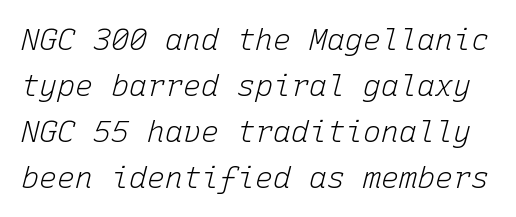
{"italic": "yes", "lean": "right", "slant_degrees": 15, "bold": "no", "weight": "light", "width": "normal", "stroke_contrast": "low", "x_height": "medium", "monospaced": "yes", "underline": "no", "line_spacing": "normal", "line_spacing_ratio": 1.53, "letter_spacing": "normal", "letter_spacing_em": 0.0, "glyph_px": 30}
